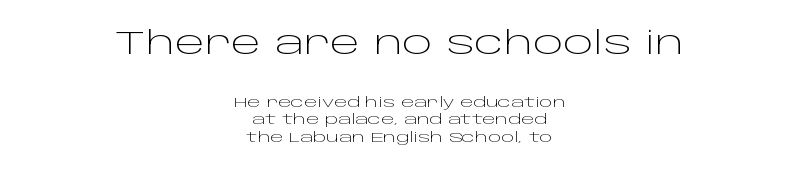
{"serif": "no", "italic": "no", "bold": "no", "weight": "light", "width": "wide", "stroke_contrast": "low", "x_height": "large", "monospaced": "no", "underline": "no", "align": "center", "line_spacing": "normal", "line_spacing_ratio": 1.28, "letter_spacing": "normal", "letter_spacing_em": 0.0, "larger_block": "first", "size_ratio": 2.29, "glyph_px": 32}
